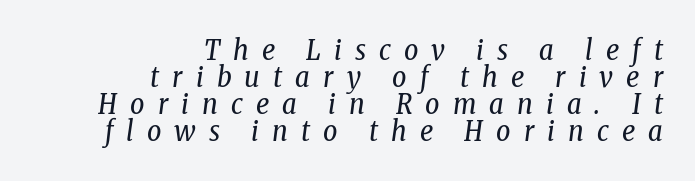
Q: Is the text bold? A: No.
Q: Is the text italic (slanted)? A: Yes, it leans right by about 8 degrees.
Q: Is the typeface a serif or a sans-serif typeface? A: Serif.
Q: Is the text underlined? A: No.
Q: How is the paragraph aligned? A: Right-aligned.
Q: Is the spacing between letters normal or unusually wide? A: Unusually wide.
Q: Is the spacing between lines tight, normal or loose? A: Tight.
Q: Width (condensed, normal, or wide)? A: Condensed.
Q: Stroke contrast? A: Low.
Q: x-height? A: Medium.
Q: Monospaced? A: No.
